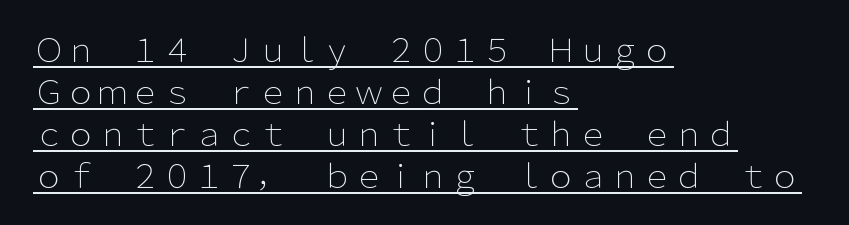
Q: Is the text bold? A: No.
Q: Is the text italic (slanted)? A: No, it is upright.
Q: Is the typeface a serif or a sans-serif typeface? A: Sans-serif.
Q: Is the text underlined? A: Yes.
Q: How is the paragraph aligned? A: Left-aligned.
Q: Is the spacing between letters normal or unusually wide? A: Normal.
Q: Is the spacing between lines tight, normal or loose? A: Normal.
Q: Width (condensed, normal, or wide)? A: Normal.
Q: Stroke contrast? A: Low.
Q: x-height? A: Medium.
Q: Monospaced? A: No.
